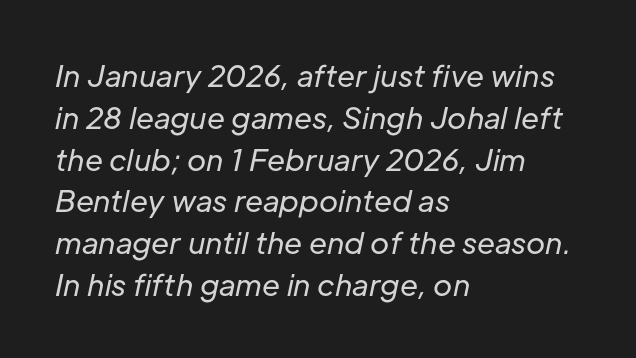
Q: Is the text bold? A: No.
Q: Is the text italic (slanted)? A: Yes, it leans right by about 12 degrees.
Q: Is the text underlined? A: No.
Q: How is the paragraph aligned? A: Left-aligned.
Q: Is the spacing between letters normal or unusually wide? A: Normal.
Q: Is the spacing between lines tight, normal or loose? A: Normal.
Q: Width (condensed, normal, or wide)? A: Normal.
Q: Stroke contrast? A: Low.
Q: x-height? A: Medium.
Q: Monospaced? A: No.
